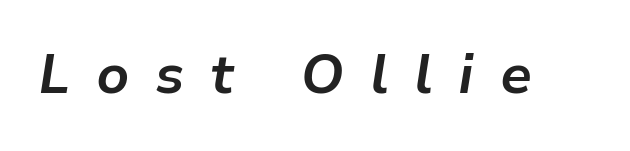
{"italic": "yes", "lean": "right", "slant_degrees": 9, "bold": "yes", "weight": "bold", "width": "normal", "stroke_contrast": "low", "x_height": "medium", "monospaced": "no", "underline": "no", "letter_spacing": "wide", "letter_spacing_em": 0.47, "glyph_px": 54}
